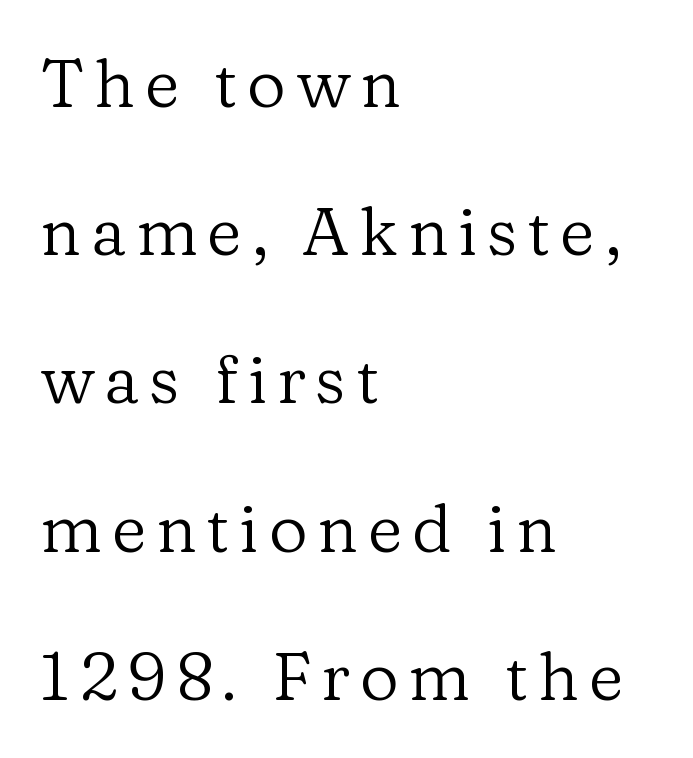
The image shows 68 px regular-weight serif type, upright; set left-aligned, loose line spacing (2.18x), not underlined; low stroke contrast and a medium x-height.
